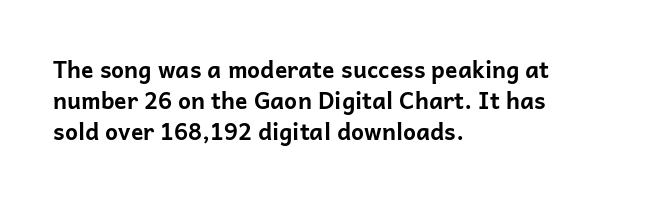
Caption: bold face, heavy strokes. Compared with typical body copy, the letter spacing here is the same. Line starts are locked; line ends wander. The axis of the letterforms is exactly vertical.
